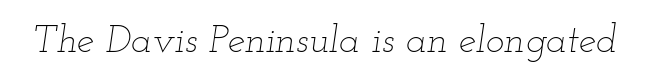
Caption: face not bold, strokes unweighted. You could not count columns in this text — the font is proportionally spaced. Rendered with sloped, italic letterforms. Characters follow at the spacing the type designer built in. Clear beneath every line of the passage.
